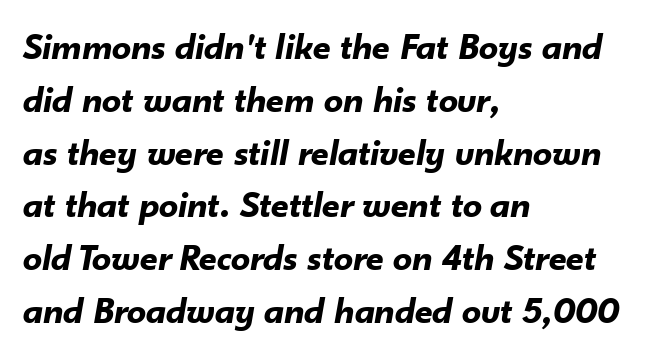
These lines sit exactly where default settings would place them. A full-strength bold gives these letters their thick strokes. Does the copy run flush right? No — it runs flush left. Does extra space separate the letters? No, they use regular spacing.
